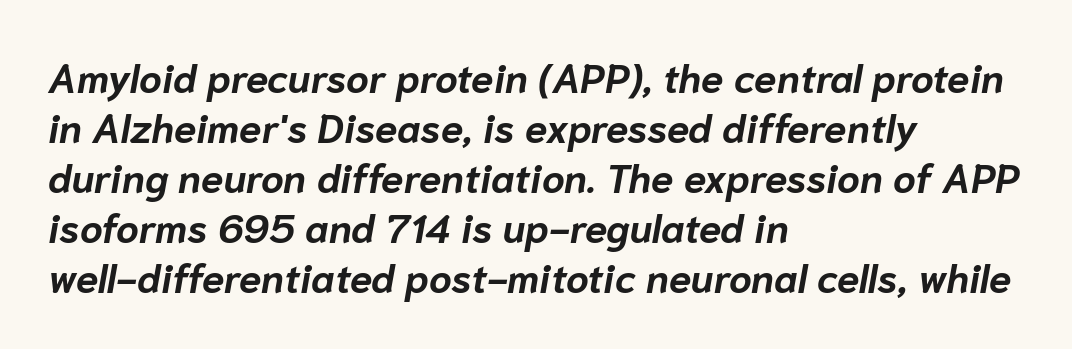
{"italic": "yes", "lean": "right", "slant_degrees": 10, "bold": "yes", "weight": "bold", "width": "normal", "stroke_contrast": "low", "x_height": "medium", "monospaced": "no", "underline": "no", "align": "left", "line_spacing": "normal", "line_spacing_ratio": 1.25, "letter_spacing": "normal", "letter_spacing_em": 0.0, "glyph_px": 40}
